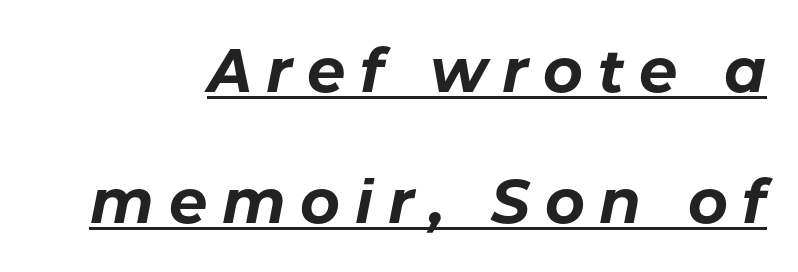
Q: Is the text bold? A: Yes.
Q: Is the text italic (slanted)? A: Yes, it leans right by about 11 degrees.
Q: Is the text underlined? A: Yes.
Q: How is the paragraph aligned? A: Right-aligned.
Q: Is the spacing between letters normal or unusually wide? A: Unusually wide.
Q: Is the spacing between lines tight, normal or loose? A: Loose.
Q: Width (condensed, normal, or wide)? A: Normal.
Q: Stroke contrast? A: Low.
Q: x-height? A: Medium.
Q: Monospaced? A: No.
